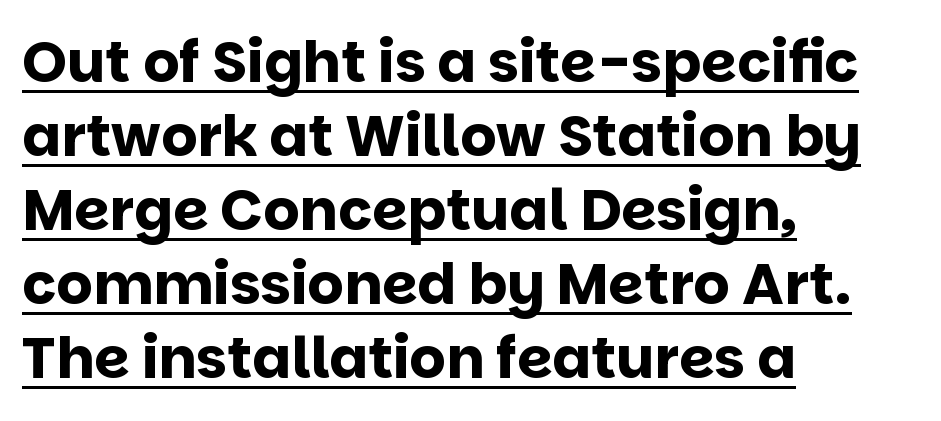
Q: Is the text bold? A: Yes.
Q: Is the text italic (slanted)? A: No, it is upright.
Q: Is the typeface a serif or a sans-serif typeface? A: Sans-serif.
Q: Is the text underlined? A: Yes.
Q: How is the paragraph aligned? A: Left-aligned.
Q: Is the spacing between letters normal or unusually wide? A: Normal.
Q: Is the spacing between lines tight, normal or loose? A: Normal.
Q: Width (condensed, normal, or wide)? A: Normal.
Q: Stroke contrast? A: Low.
Q: x-height? A: Large.
Q: Monospaced? A: No.
